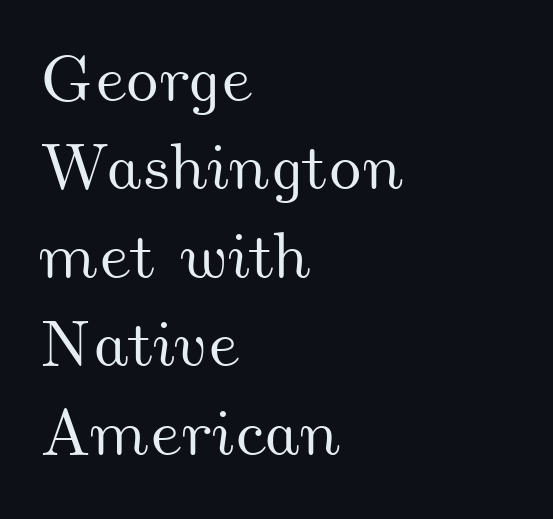
{"width": "wide", "stroke_contrast": "medium", "x_height": "small", "monospaced": "no", "underline": "no", "align": "left", "line_spacing": "normal", "line_spacing_ratio": 1.34, "letter_spacing": "normal", "letter_spacing_em": 0.0, "glyph_px": 66}
